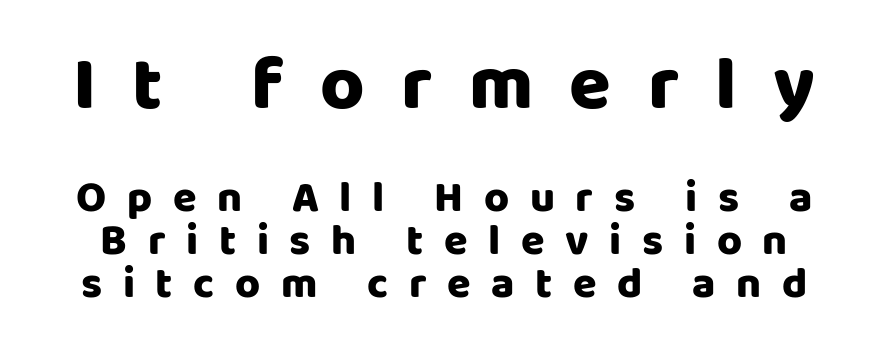
Is the lower block the larger one? No — the upper block carries the bigger type. Very little white space separates one row of letters from the next. No italicization has been applied; the sample stays upright. The letters are bold, with thick, heavy strokes.
